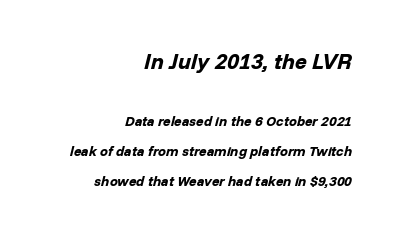
Q: Is the text bold? A: Yes.
Q: Is the text italic (slanted)? A: Yes, it leans right by about 14 degrees.
Q: Is the text underlined? A: No.
Q: How is the paragraph aligned? A: Right-aligned.
Q: Is the spacing between letters normal or unusually wide? A: Normal.
Q: Is the spacing between lines tight, normal or loose? A: Loose.
Q: Which block of text is set in a larger size, the first (top) or the second (bottom)? A: The first (top) one.
